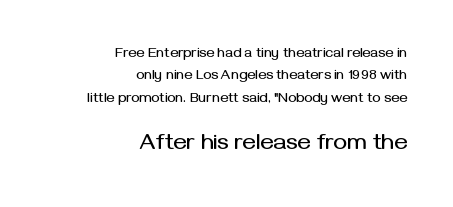
Q: Is the text italic (slanted)? A: No, it is upright.
Q: Is the text underlined? A: No.
Q: How is the paragraph aligned? A: Right-aligned.
Q: Is the spacing between letters normal or unusually wide? A: Normal.
Q: Is the spacing between lines tight, normal or loose? A: Normal.
Q: Which block of text is set in a larger size, the first (top) or the second (bottom)? A: The second (bottom) one.
